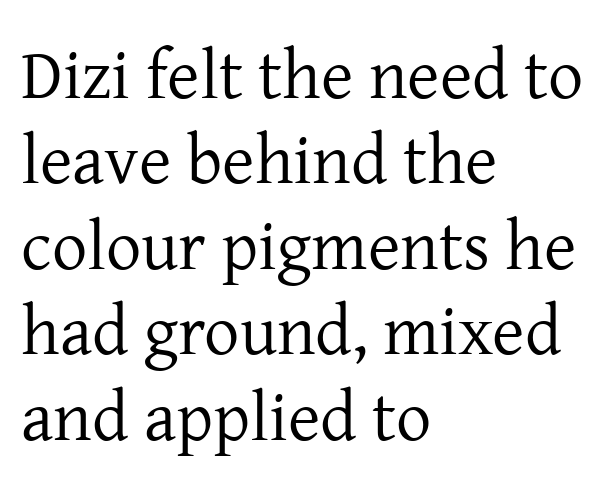
Q: Is the text bold? A: No.
Q: Is the text italic (slanted)? A: No, it is upright.
Q: Is the typeface a serif or a sans-serif typeface? A: Serif.
Q: Is the text underlined? A: No.
Q: How is the paragraph aligned? A: Left-aligned.
Q: Is the spacing between letters normal or unusually wide? A: Normal.
Q: Width (condensed, normal, or wide)? A: Normal.
Q: Stroke contrast? A: Low.
Q: x-height? A: Medium.
Q: Monospaced? A: No.
